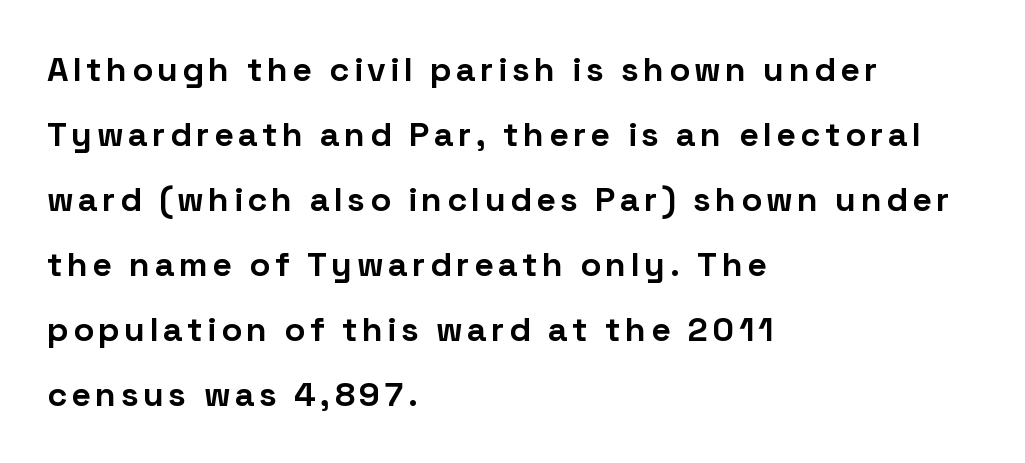
{"serif": "no", "italic": "no", "bold": "yes", "weight": "bold", "width": "normal", "stroke_contrast": "low", "x_height": "medium", "monospaced": "no", "underline": "no", "align": "left", "line_spacing": "loose", "line_spacing_ratio": 1.91, "glyph_px": 34}
